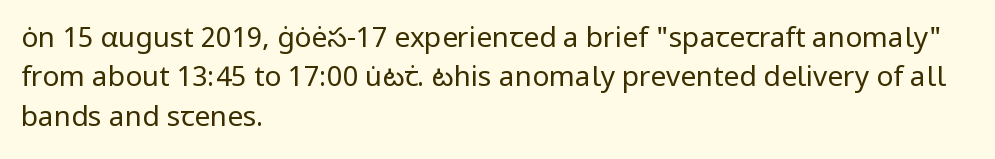
The letters carry no serifs — their stems end cleanly without finishing strokes. The strokes carry an ordinary text weight at most. Does extra space separate the letters? No, they use regular spacing. Here the designer chose a conventional face with non-uniform glyph widths.
